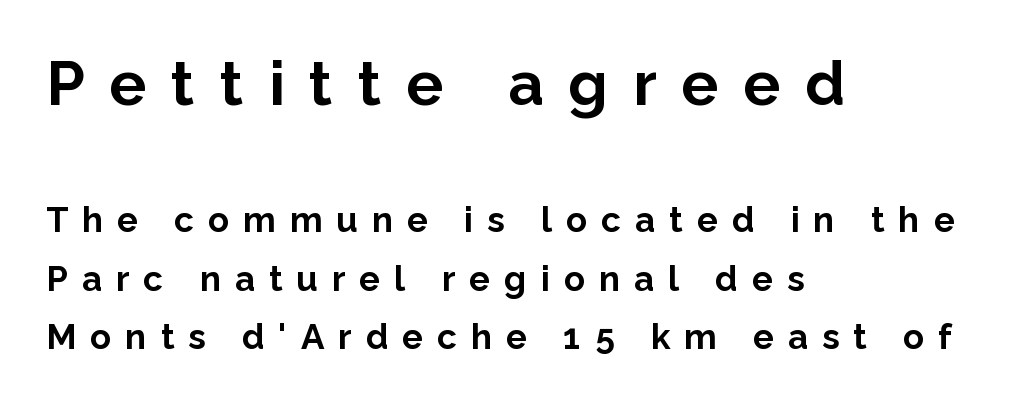
{"serif": "no", "italic": "no", "bold": "yes", "weight": "bold", "width": "normal", "stroke_contrast": "low", "x_height": "medium", "monospaced": "no", "underline": "no", "align": "left", "line_spacing": "normal", "line_spacing_ratio": 1.67, "letter_spacing": "wide", "letter_spacing_em": 0.4, "larger_block": "first", "size_ratio": 1.77, "glyph_px": 62}
